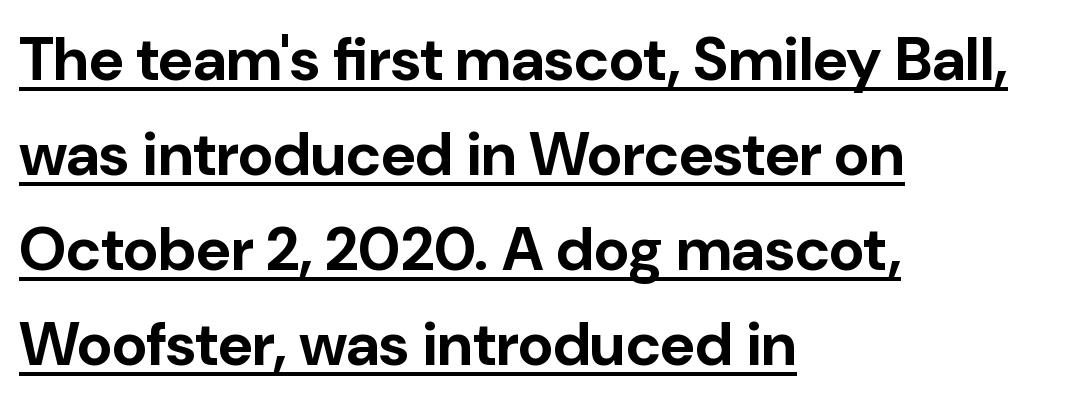
The image shows 61 px bold sans-serif type, upright; set left-aligned, normal line spacing (1.56x), normal letter spacing, underlined; low stroke contrast and a medium x-height.
